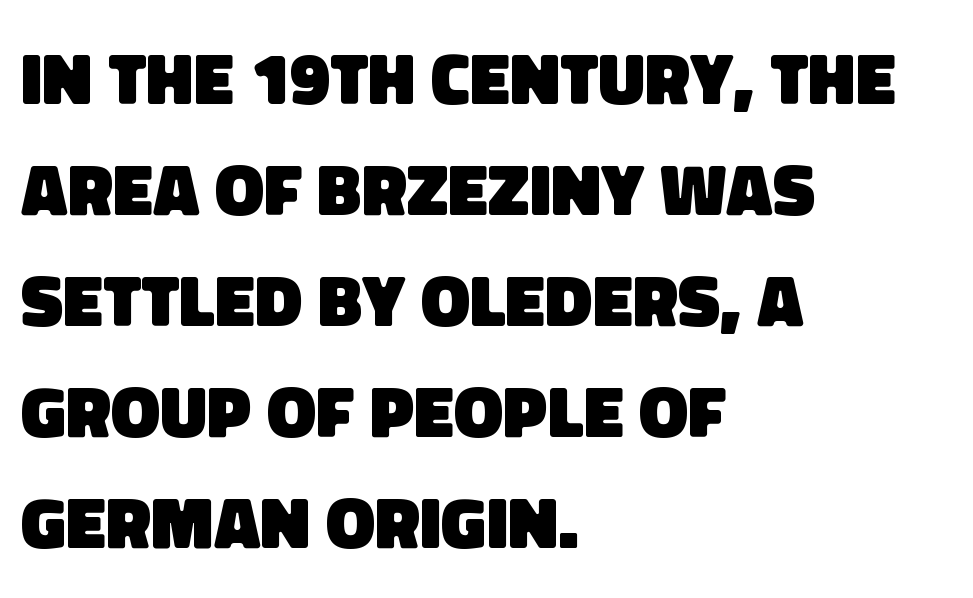
The image shows 73 px heavy sans-serif type; set left-aligned, normal line spacing (1.52x), normal letter spacing, not underlined; low stroke contrast and a large x-height.
